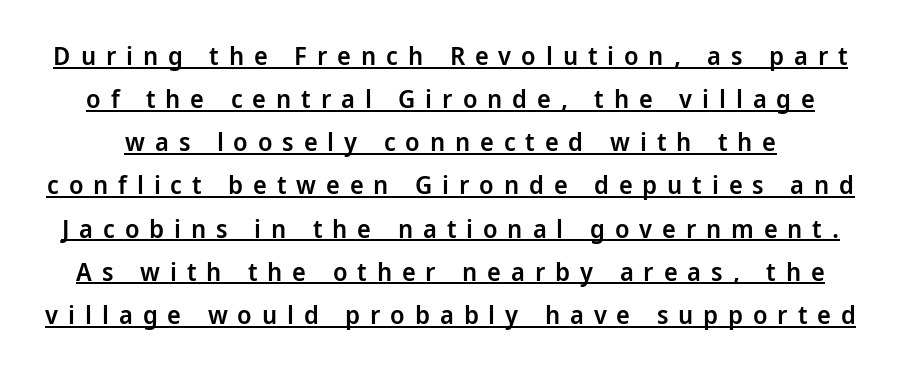
This sample keeps an unexceptional amount of space between lines. Italic? Not at all — the glyphs are vertical. The gaps between neighbouring characters are conspicuously large. Caption: lettering with a line underneath. The strokes are fattened partway — semibold, not bold.
